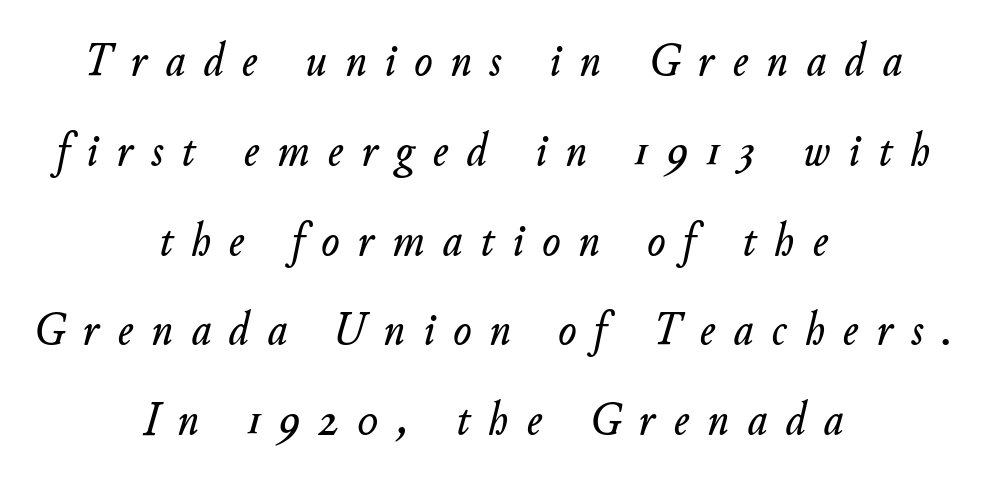
In terms of letterspacing, this is a distinctly airy, spread setting. Both edges are ragged and mirror each other, which tells us the setting is centered. The face used here has a pronounced slope to its letters. Looks like regular typesetting: each glyph gets only the width it needs. Honestly, there is no underline to notice here at all.
